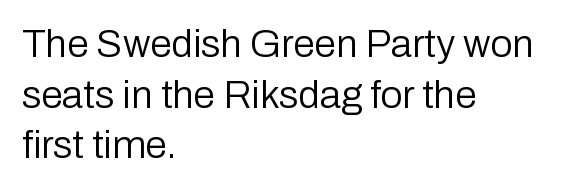
Q: Is the text bold? A: No.
Q: Is the text italic (slanted)? A: No, it is upright.
Q: Is the typeface a serif or a sans-serif typeface? A: Sans-serif.
Q: Is the text underlined? A: No.
Q: How is the paragraph aligned? A: Left-aligned.
Q: Is the spacing between letters normal or unusually wide? A: Normal.
Q: Is the spacing between lines tight, normal or loose? A: Normal.
Q: Width (condensed, normal, or wide)? A: Normal.
Q: Stroke contrast? A: Low.
Q: x-height? A: Medium.
Q: Monospaced? A: No.
